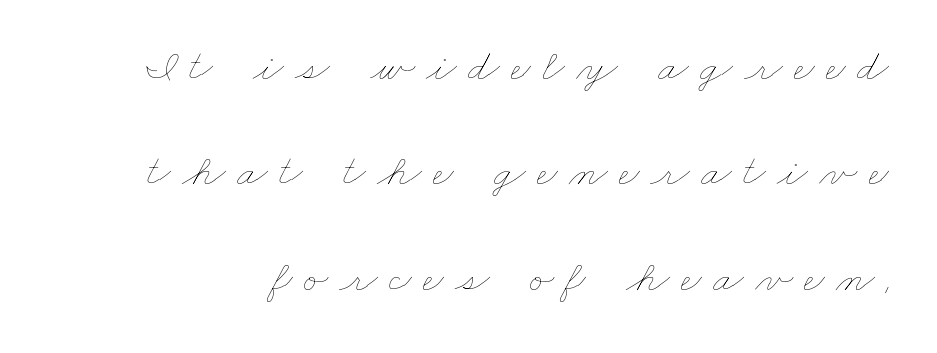
The image shows 45 px thin, wide type; set loose line spacing (2.34x), unusually wide letter spacing (+0.25 em), not underlined; low stroke contrast and a small x-height.
